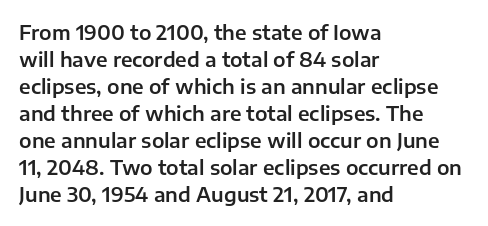
Q: Is the text italic (slanted)? A: No, it is upright.
Q: Is the text underlined? A: No.
Q: How is the paragraph aligned? A: Left-aligned.
Q: Is the spacing between letters normal or unusually wide? A: Normal.
Q: Is the spacing between lines tight, normal or loose? A: Normal.
